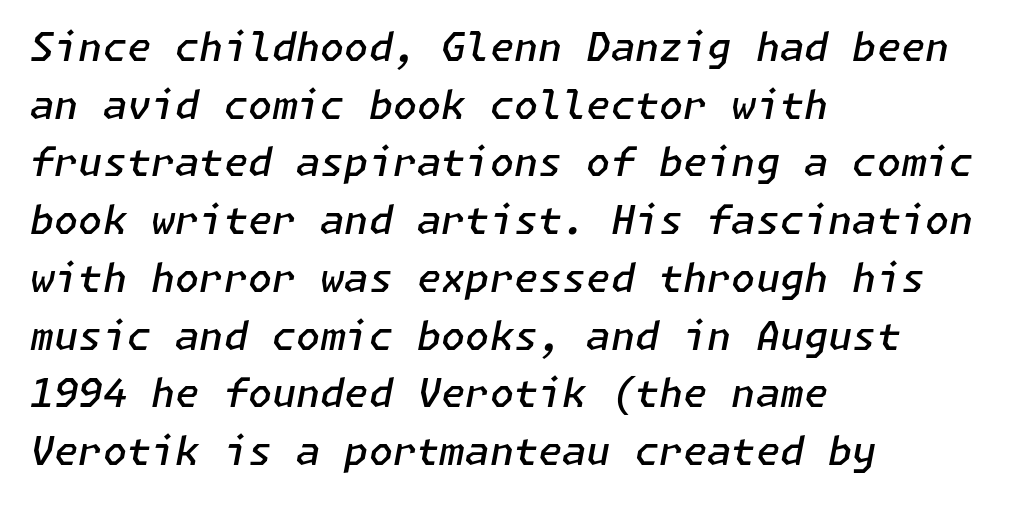
Firm but not heavy-handed strokes: this text is semibold. When letters slant like this, we call the style italic. Anything drawn beneath the words? Only blank space. This sample is left-justified, so line endings fall wherever the words run out. The leading is moderate, giving the passage an even texture.
